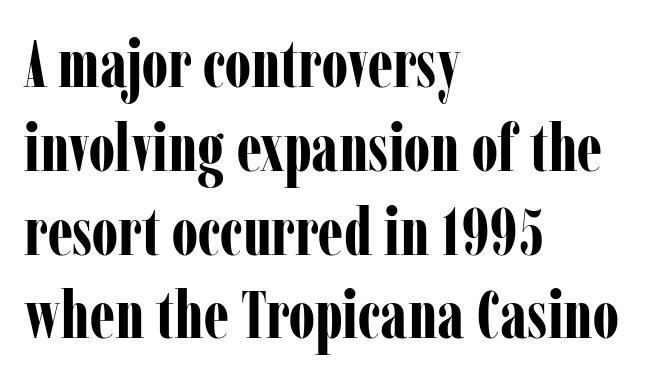
The image shows 66 px bold, condensed serif type, upright; set left-aligned, normal line spacing (1.27x), normal letter spacing, not underlined; low stroke contrast and a medium x-height.
